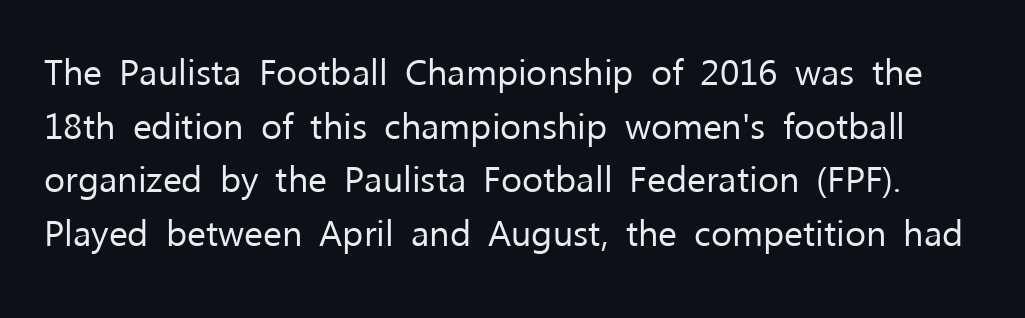
Q: Is the text bold? A: No.
Q: Is the text italic (slanted)? A: No, it is upright.
Q: Is the typeface a serif or a sans-serif typeface? A: Sans-serif.
Q: Is the text underlined? A: No.
Q: Is the spacing between letters normal or unusually wide? A: Normal.
Q: Is the spacing between lines tight, normal or loose? A: Normal.
Q: Width (condensed, normal, or wide)? A: Normal.
Q: Stroke contrast? A: Low.
Q: x-height? A: Medium.
Q: Monospaced? A: No.
